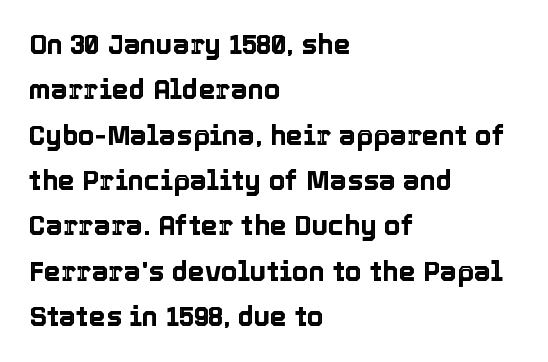
{"italic": "no", "underline": "no", "align": "left", "line_spacing": "normal", "line_spacing_ratio": 1.68, "letter_spacing": "normal", "letter_spacing_em": 0.0, "glyph_px": 27}
